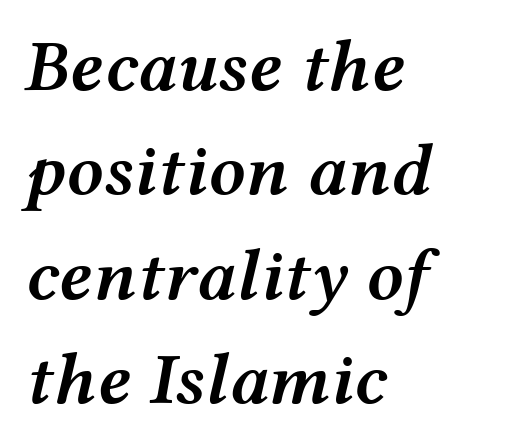
The image shows 73 px semibold, wide type, italic (leaning right); set left-aligned, normal line spacing (1.43x), normal letter spacing, not underlined; medium stroke contrast and a medium x-height.
